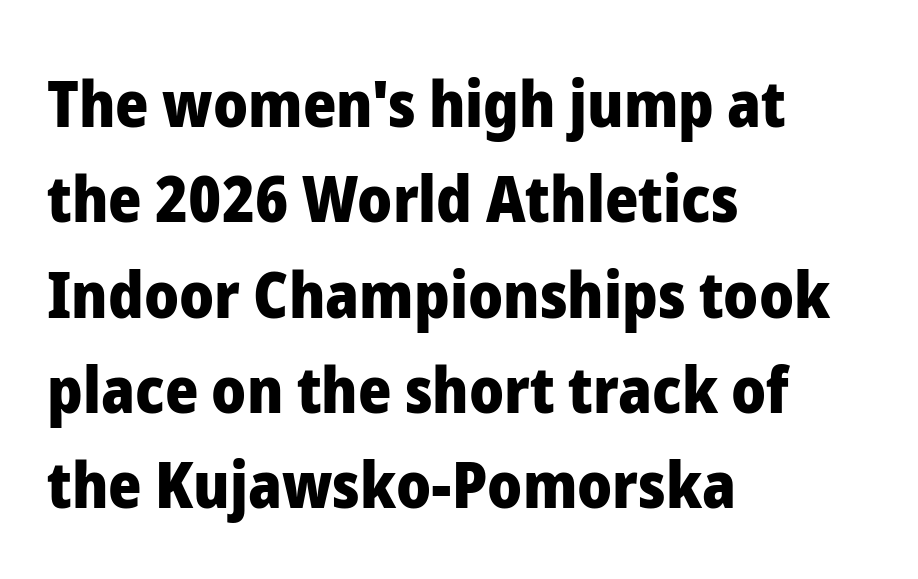
{"serif": "no", "italic": "no", "bold": "yes", "weight": "heavy", "width": "normal", "stroke_contrast": "low", "x_height": "medium", "monospaced": "no", "underline": "no", "align": "left", "line_spacing": "normal", "line_spacing_ratio": 1.49, "letter_spacing": "normal", "letter_spacing_em": 0.0, "glyph_px": 64}
